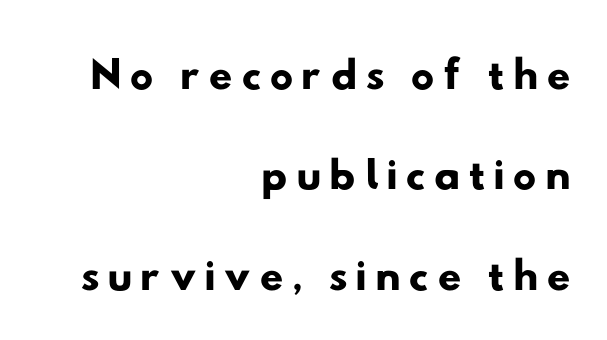
The rendering anchors every line to the right-hand side. Summary of vertical rhythm: regular, with standard interline spacing. You could not count columns in this text — the font is proportionally spaced. Underline: absent. The text was rendered using a sans face with plain stroke endings.
